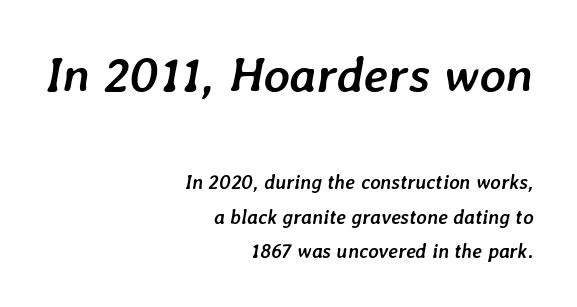
The image shows 50 px semibold type, italic (leaning right); set right-aligned, line spacing 1.71x, normal letter spacing, not underlined; the first (top) block is 2.5x larger; low stroke contrast and a medium x-height.
